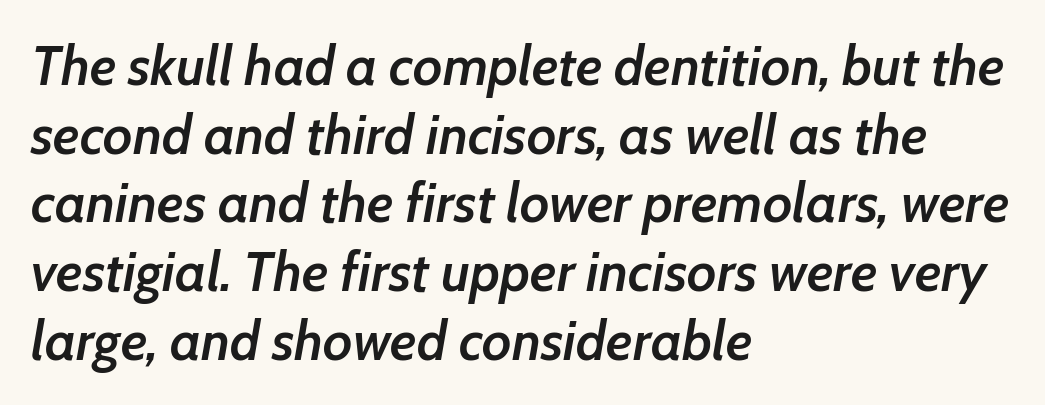
Q: Is the text bold? A: Semi-bold.
Q: Is the text italic (slanted)? A: Yes, it leans right by about 7 degrees.
Q: Is the text underlined? A: No.
Q: How is the paragraph aligned? A: Left-aligned.
Q: Is the spacing between letters normal or unusually wide? A: Normal.
Q: Is the spacing between lines tight, normal or loose? A: Normal.
Q: Width (condensed, normal, or wide)? A: Normal.
Q: Stroke contrast? A: Low.
Q: x-height? A: Medium.
Q: Monospaced? A: No.
